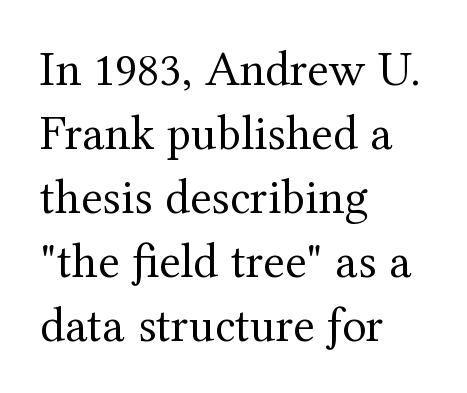
Q: Is the text bold? A: No.
Q: Is the text italic (slanted)? A: No, it is upright.
Q: Is the typeface a serif or a sans-serif typeface? A: Serif.
Q: Is the text underlined? A: No.
Q: How is the paragraph aligned? A: Left-aligned.
Q: Is the spacing between letters normal or unusually wide? A: Normal.
Q: Is the spacing between lines tight, normal or loose? A: Normal.
Q: Width (condensed, normal, or wide)? A: Normal.
Q: Stroke contrast? A: Medium.
Q: x-height? A: Medium.
Q: Monospaced? A: No.
